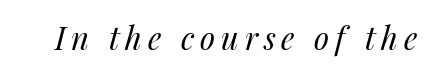
{"italic": "yes", "lean": "right", "slant_degrees": 14, "bold": "no", "weight": "regular", "width": "normal", "stroke_contrast": "medium", "x_height": "medium", "monospaced": "no", "underline": "no", "glyph_px": 31}
